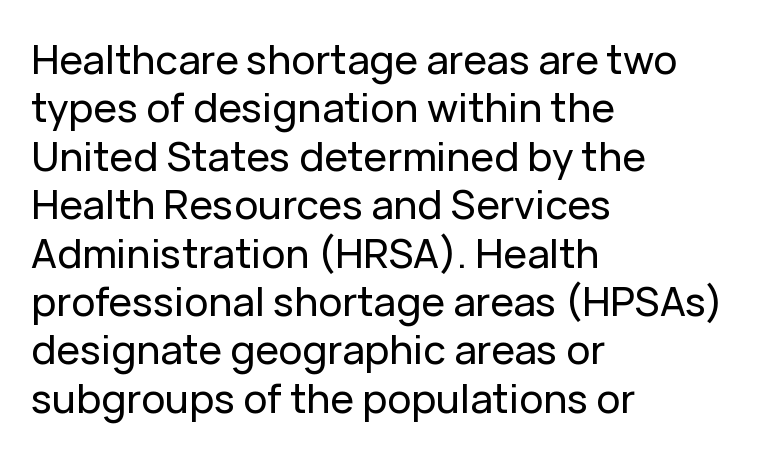
Check where the strokes stop: nothing finishes them off — pure sans. Proportional: the letters do not fall into vertical columns. How are the letters spaced? Ordinarily, with no added tracking. The lettering holds an erect, upright posture throughout. Each row of text sits above clean, open space.
